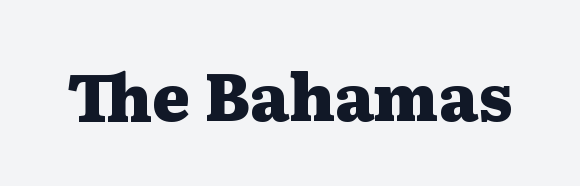
Q: Is the text bold? A: Yes.
Q: Is the text italic (slanted)? A: No, it is upright.
Q: Is the typeface a serif or a sans-serif typeface? A: Serif.
Q: Is the text underlined? A: No.
Q: Is the spacing between letters normal or unusually wide? A: Normal.
Q: Width (condensed, normal, or wide)? A: Wide.
Q: Stroke contrast? A: Medium.
Q: x-height? A: Medium.
Q: Monospaced? A: No.
